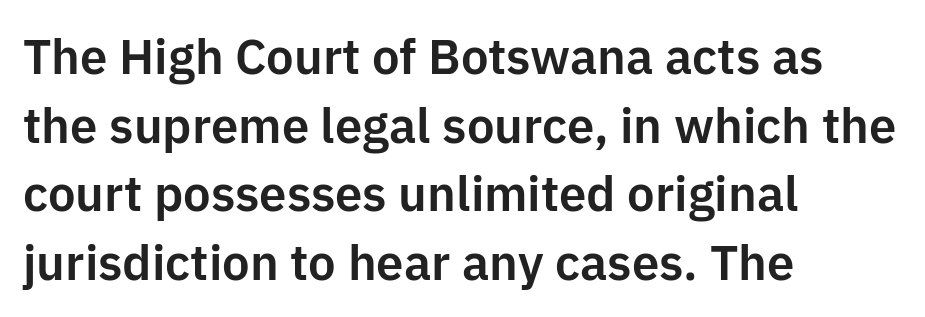
The image shows 49 px sans-serif type, upright; set left-aligned, normal line spacing (1.4x), normal letter spacing, not underlined; low stroke contrast and a medium x-height.
